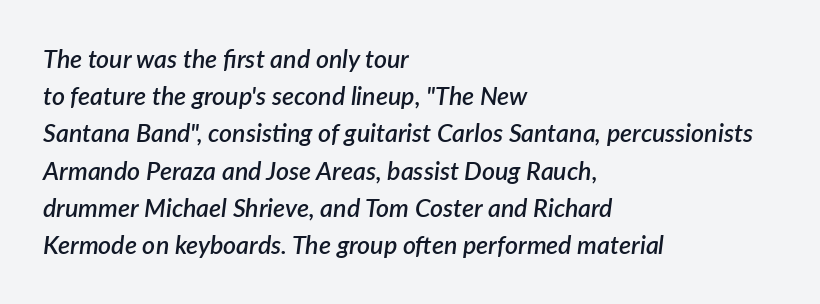
The image shows 25 px text type, italic (leaning right); set left-aligned, normal line spacing (1.49x), normal letter spacing, not underlined.
